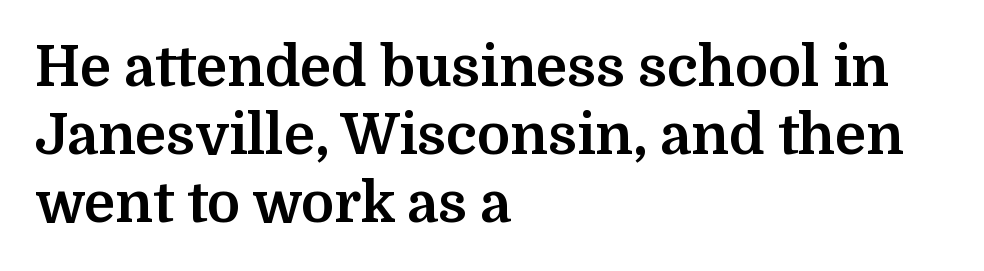
The image shows 56 px bold serif type, upright; set left-aligned, line spacing 1.21x, normal letter spacing, not underlined; medium stroke contrast and a medium x-height.
